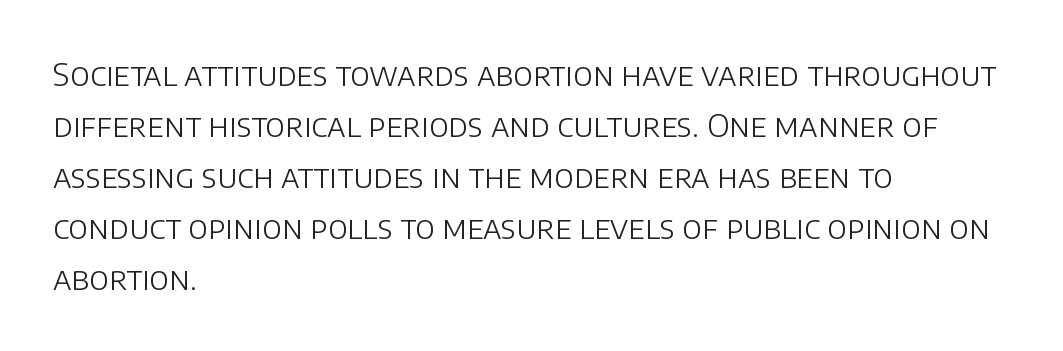
The image shows 32 px light sans-serif type, upright; set left-aligned, normal line spacing (1.59x), normal letter spacing, not underlined; low stroke contrast and a large x-height.
